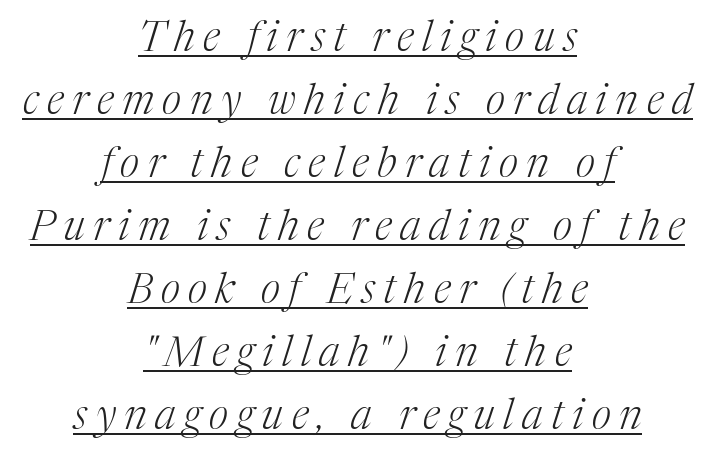
Q: Is the text bold? A: No.
Q: Is the text italic (slanted)? A: Yes, it leans right by about 17 degrees.
Q: Is the typeface a serif or a sans-serif typeface? A: Serif.
Q: Is the text underlined? A: Yes.
Q: How is the paragraph aligned? A: Centered.
Q: Is the spacing between letters normal or unusually wide? A: Unusually wide.
Q: Is the spacing between lines tight, normal or loose? A: Normal.
Q: Width (condensed, normal, or wide)? A: Normal.
Q: Stroke contrast? A: Medium.
Q: x-height? A: Medium.
Q: Monospaced? A: No.
